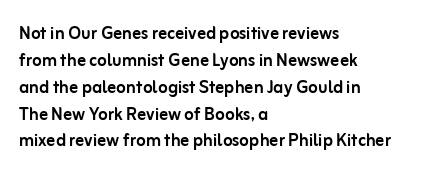
{"italic": "no", "underline": "no", "align": "left", "line_spacing_ratio": 1.22, "letter_spacing": "normal", "letter_spacing_em": 0.0, "glyph_px": 22}
